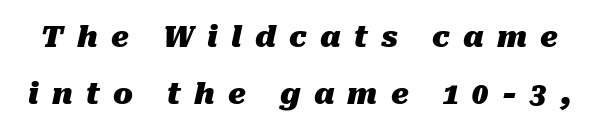
What stands out about the letter spacing? Its width — letters are far apart. Quick note: underline off. Observe the lean: these are italic letterforms. A dark, heavy texture on the line: the type is bold. Here the designer chose a conventional face with non-uniform glyph widths.
